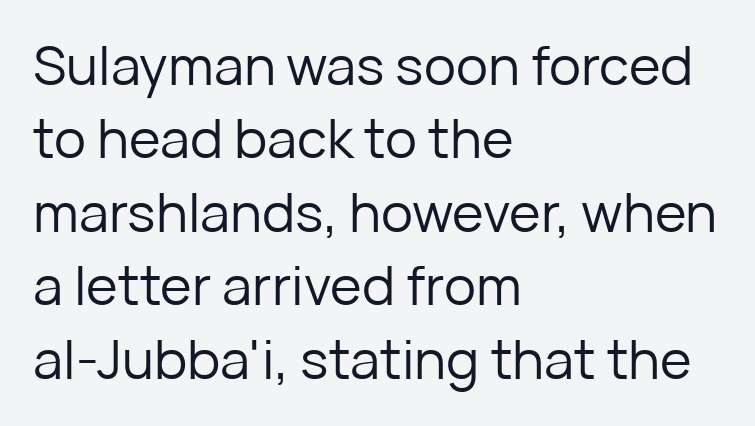
Rendered with straight, roman letterforms. Is there much room between lines? A standard amount, neither cramped nor airy. All the whitespace from short lines collects on the right. Type style note: lacks serifs.
